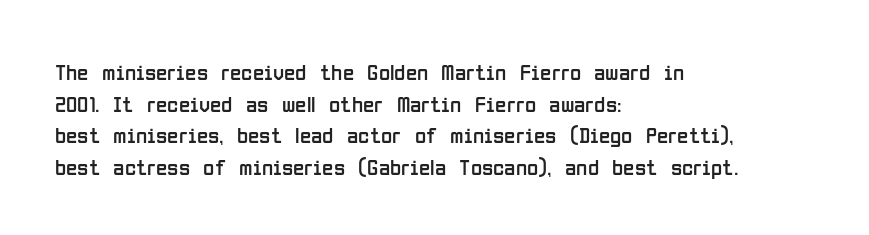
The image shows 23 px text type, upright; set left-aligned, normal line spacing (1.37x), normal letter spacing, not underlined.
